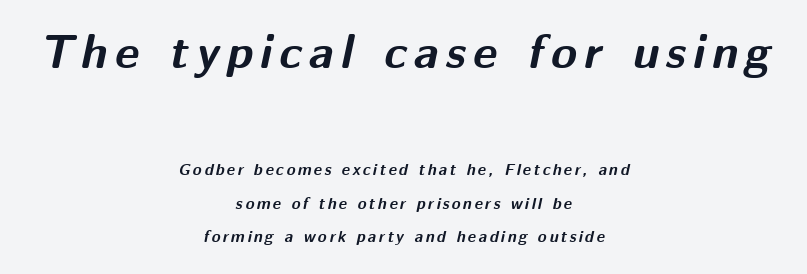
The image shows 47 px bold type, italic (leaning right); set centered, loose line spacing (2.1x), not underlined; the first (top) block is 2.94x larger; medium stroke contrast and a medium x-height.
